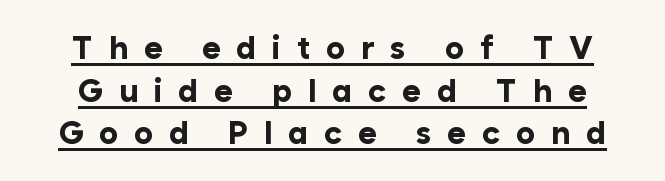
Q: Is the text bold? A: Yes.
Q: Is the text italic (slanted)? A: No, it is upright.
Q: Is the typeface a serif or a sans-serif typeface? A: Sans-serif.
Q: Is the text underlined? A: Yes.
Q: Is the spacing between letters normal or unusually wide? A: Unusually wide.
Q: Is the spacing between lines tight, normal or loose? A: Normal.
Q: Width (condensed, normal, or wide)? A: Normal.
Q: Stroke contrast? A: Low.
Q: x-height? A: Medium.
Q: Monospaced? A: No.
